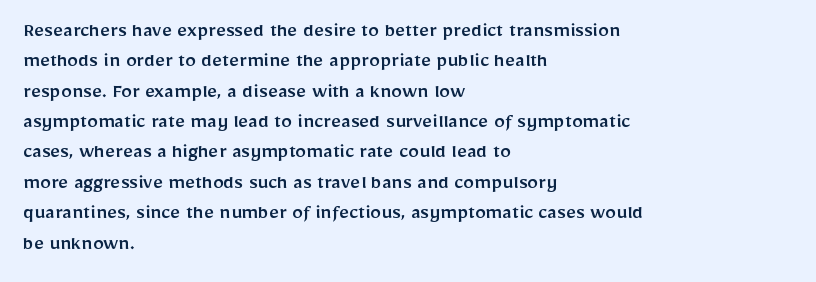
The image shows 22 px text type, upright; set left-aligned, normal line spacing (1.38x), normal letter spacing, not underlined.
